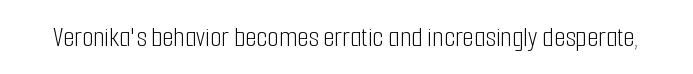
Do the characters align in a grid? No, the font is proportional. The specimen reads as upright at a glance. The tracking reads as untouched default to a designer's eye. Serifs: no, the terminals of the letterforms are clean. Stems and bowls with no extra thickness — not bold.
